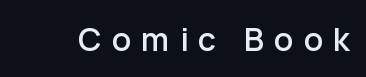
The image shows 32 px sans-serif type, upright; set unusually wide letter spacing (+0.32 em), not underlined; low stroke contrast and a medium x-height.
